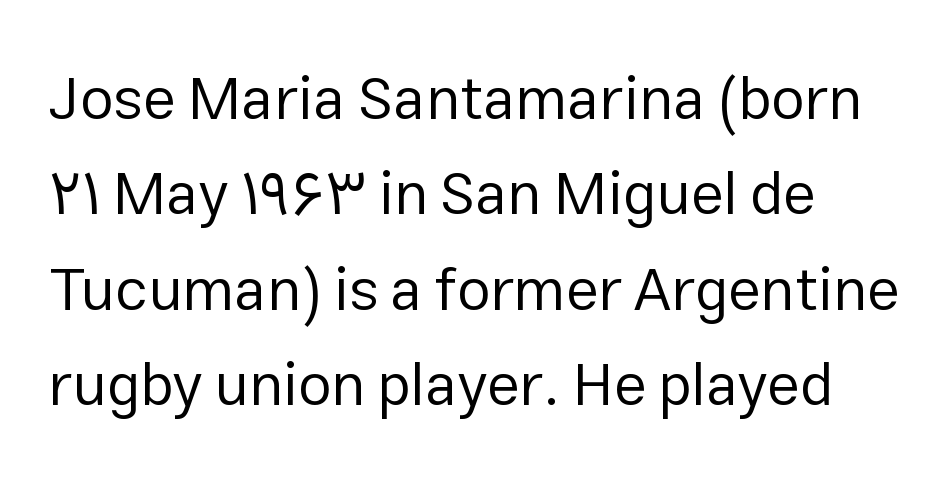
Rule under the text: the space is simply empty. The rendering uses natural spacing where letterforms have individual widths. The designer went with a sans here, leaving each stem footless. Evenly set lines give the paragraph a standard silhouette.
